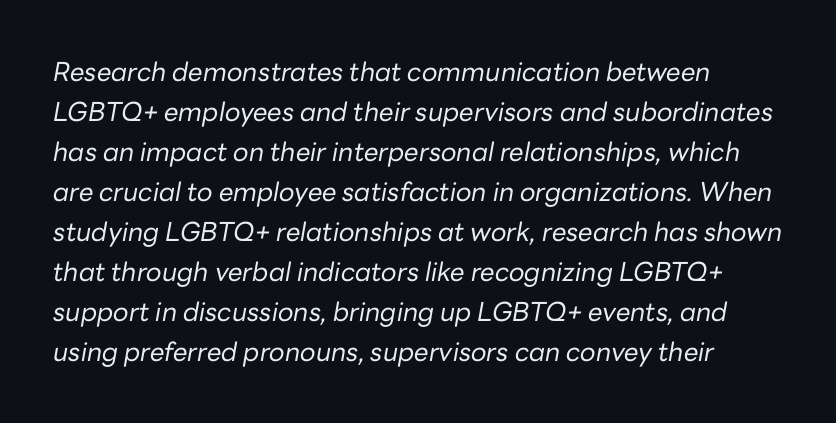
Tracking value appears to be zero — textbook default spacing. Style check: oblique. Clear beneath every line of the passage. How would I describe the line gaps? Plain and ordinary. Unbolded letterforms with no extra heft.
